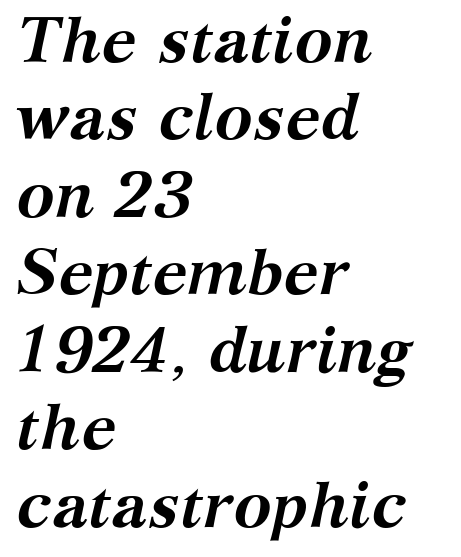
The image shows 64 px semibold serif type, italic (leaning right); set left-aligned, line spacing 1.21x, normal letter spacing, not underlined; medium stroke contrast and a medium x-height.
